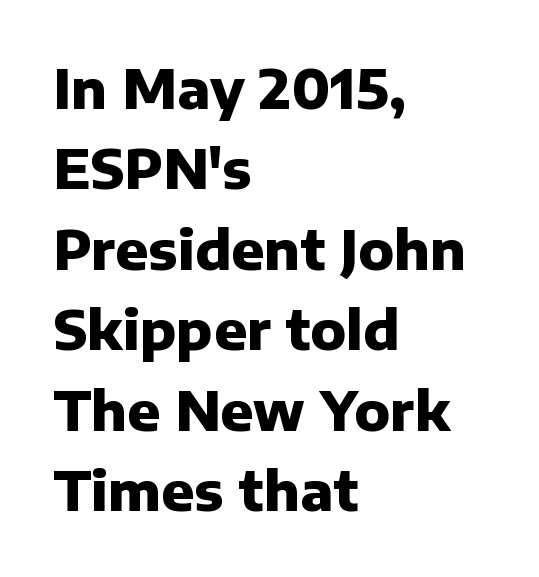
Q: Is the text bold? A: Yes.
Q: Is the text italic (slanted)? A: No, it is upright.
Q: Is the typeface a serif or a sans-serif typeface? A: Sans-serif.
Q: Is the text underlined? A: No.
Q: How is the paragraph aligned? A: Left-aligned.
Q: Is the spacing between letters normal or unusually wide? A: Normal.
Q: Is the spacing between lines tight, normal or loose? A: Normal.
Q: Width (condensed, normal, or wide)? A: Normal.
Q: Stroke contrast? A: Low.
Q: x-height? A: Medium.
Q: Monospaced? A: No.
